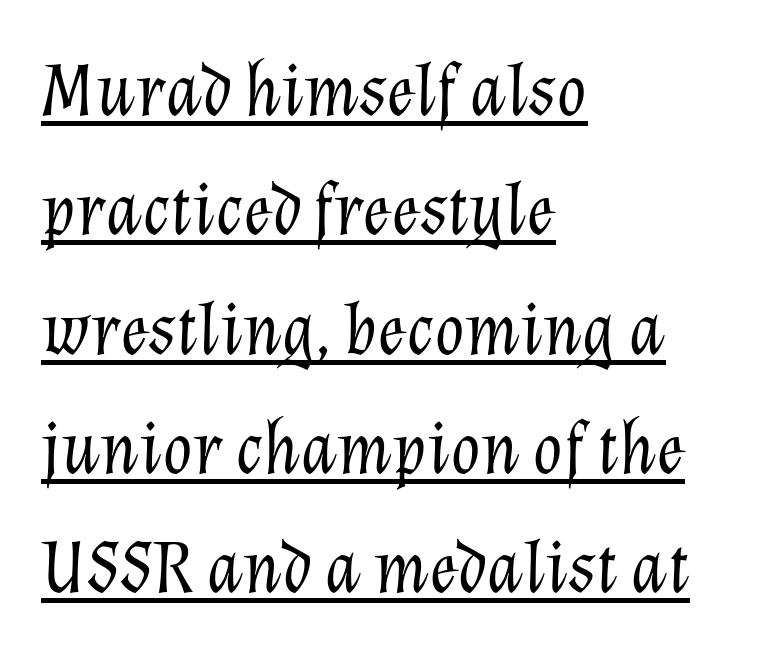
Q: Is the text bold? A: No.
Q: Is the text italic (slanted)? A: Yes, it leans right by about 12 degrees.
Q: Is the text underlined? A: Yes.
Q: How is the paragraph aligned? A: Left-aligned.
Q: Is the spacing between letters normal or unusually wide? A: Normal.
Q: Is the spacing between lines tight, normal or loose? A: Normal.
Q: Width (condensed, normal, or wide)? A: Normal.
Q: Stroke contrast? A: Low.
Q: x-height? A: Medium.
Q: Monospaced? A: No.
